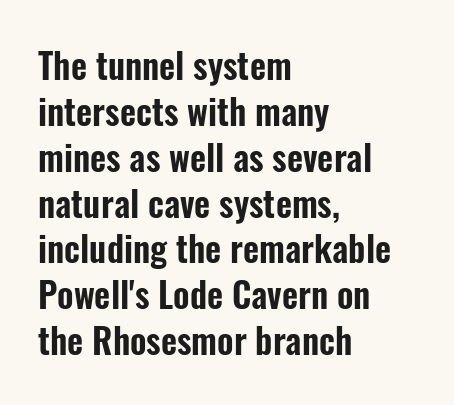
Q: Is the text italic (slanted)? A: No, it is upright.
Q: Is the typeface a serif or a sans-serif typeface? A: Sans-serif.
Q: Is the text underlined? A: No.
Q: How is the paragraph aligned? A: Left-aligned.
Q: Is the spacing between letters normal or unusually wide? A: Normal.
Q: Is the spacing between lines tight, normal or loose? A: Normal.
Q: Width (condensed, normal, or wide)? A: Condensed.
Q: Stroke contrast? A: Low.
Q: x-height? A: Medium.
Q: Monospaced? A: No.
